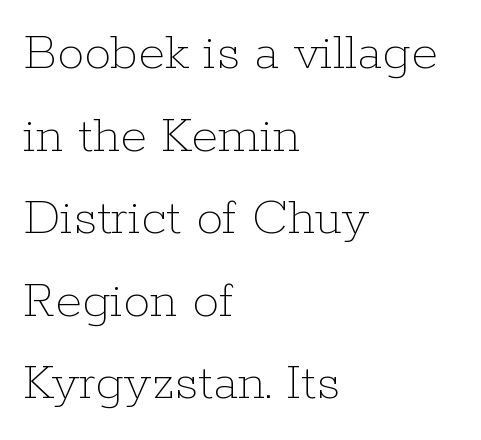
Q: Is the text bold? A: No.
Q: Is the text italic (slanted)? A: No, it is upright.
Q: Is the text underlined? A: No.
Q: How is the paragraph aligned? A: Left-aligned.
Q: Is the spacing between letters normal or unusually wide? A: Normal.
Q: Is the spacing between lines tight, normal or loose? A: Normal.
Q: Width (condensed, normal, or wide)? A: Normal.
Q: Stroke contrast? A: Low.
Q: x-height? A: Medium.
Q: Monospaced? A: No.
